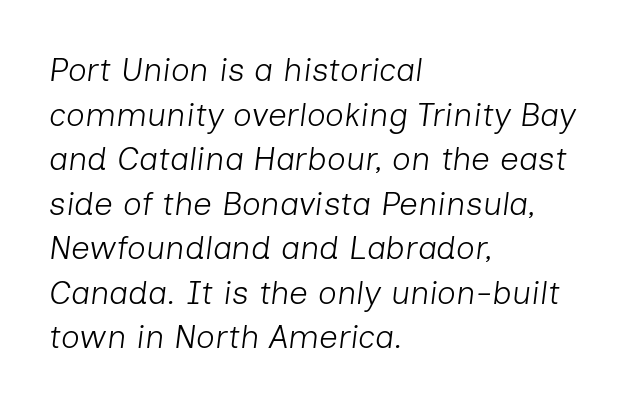
{"italic": "yes", "lean": "right", "slant_degrees": 7, "bold": "no", "weight": "light", "width": "normal", "stroke_contrast": "low", "x_height": "medium", "monospaced": "no", "underline": "no", "align": "left", "line_spacing": "normal", "line_spacing_ratio": 1.35, "letter_spacing": "normal", "letter_spacing_em": 0.0, "glyph_px": 33}
